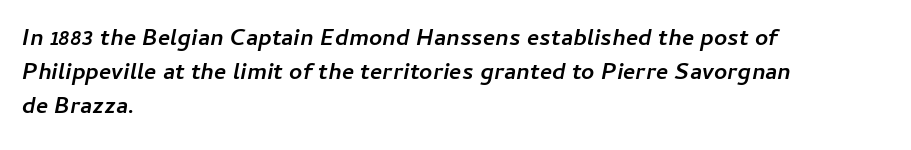
The image shows 23 px bold type, italic (leaning right); set left-aligned, normal line spacing (1.47x), normal letter spacing, not underlined.
